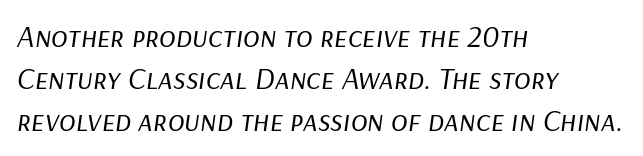
The image shows 31 px regular-weight type, italic (leaning right); set left-aligned, normal line spacing (1.36x), normal letter spacing, not underlined; low stroke contrast and a medium x-height.
